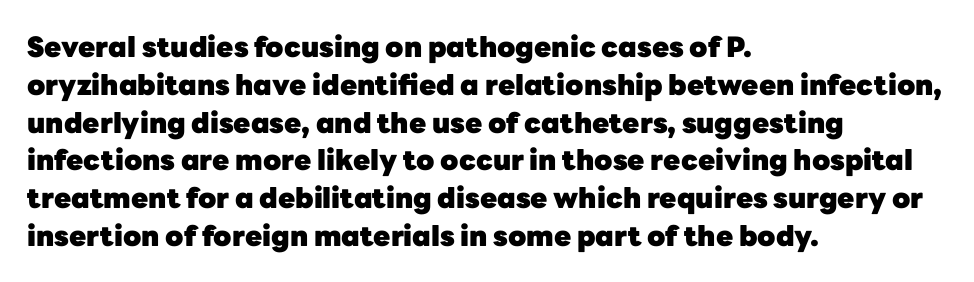
The axis of the letterforms is exactly vertical. The rows are spaced the way most documents space them. Do the characters align in a grid? No, the font is proportional. Strong, thick strokes mark this as bold type. Descenders hang freely into open space. The face used here is a sans, in the tradition of grotesques and geometrics.
